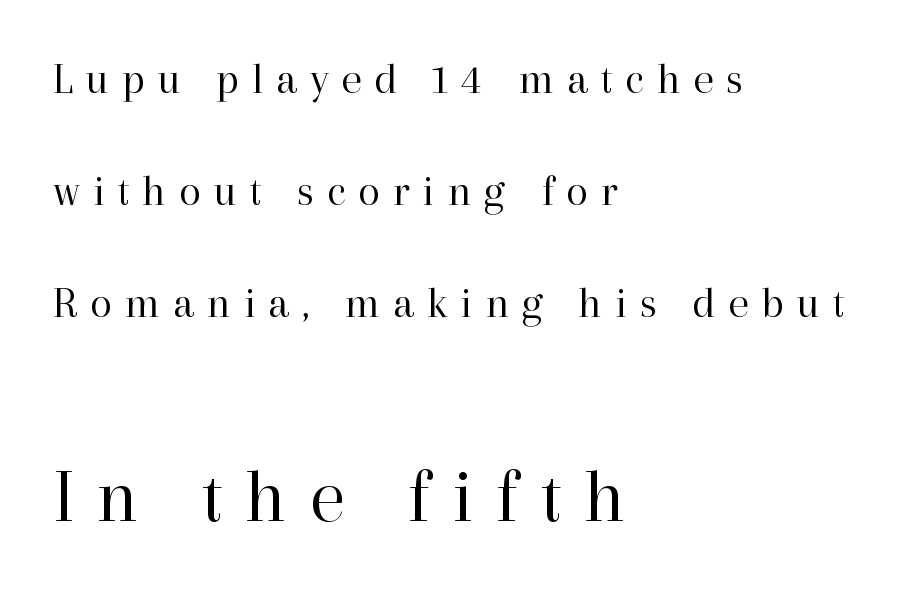
The image shows 79 px regular-weight serif type, upright; set left-aligned, loose line spacing (2.49x), unusually wide letter spacing (+0.28 em), not underlined; the second (bottom) block is 1.76x larger; high stroke contrast and a medium x-height.
